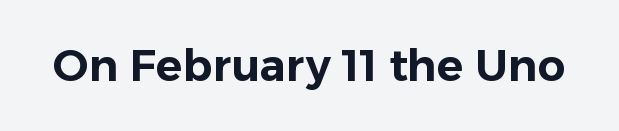
Q: Is the text italic (slanted)? A: No, it is upright.
Q: Is the typeface a serif or a sans-serif typeface? A: Sans-serif.
Q: Is the text underlined? A: No.
Q: Is the spacing between letters normal or unusually wide? A: Normal.
Q: Width (condensed, normal, or wide)? A: Normal.
Q: Stroke contrast? A: Low.
Q: x-height? A: Medium.
Q: Monospaced? A: No.
